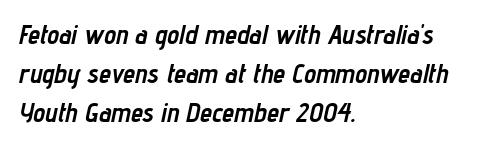
{"italic": "yes", "lean": "right", "slant_degrees": 12, "bold": "yes", "underline": "no", "align": "left", "line_spacing": "normal", "line_spacing_ratio": 1.45, "letter_spacing": "normal", "letter_spacing_em": 0.0, "glyph_px": 27}
